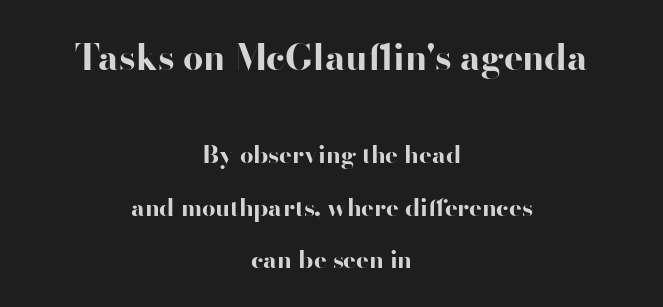
Every stem runs plumb, perpendicular to the baseline. Looks like regular typesetting: each glyph gets only the width it needs. Nobody touched the tracking dial on this one. The typeface chosen for these lines omits serifs. The designer gave the opening block more size than the closing block. No word sits above an underline.
